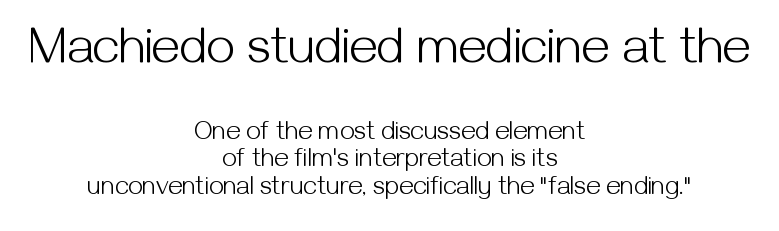
The image shows 51 px light sans-serif type, upright; set centered, tight line spacing (1.06x), normal letter spacing, not underlined; the first (top) block is 1.96x larger; medium stroke contrast and a medium x-height.
